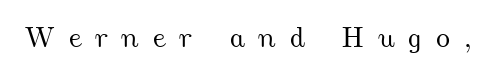
The image shows 29 px wide type; set unusually wide letter spacing (+0.44 em), not underlined; medium stroke contrast and a small x-height.
